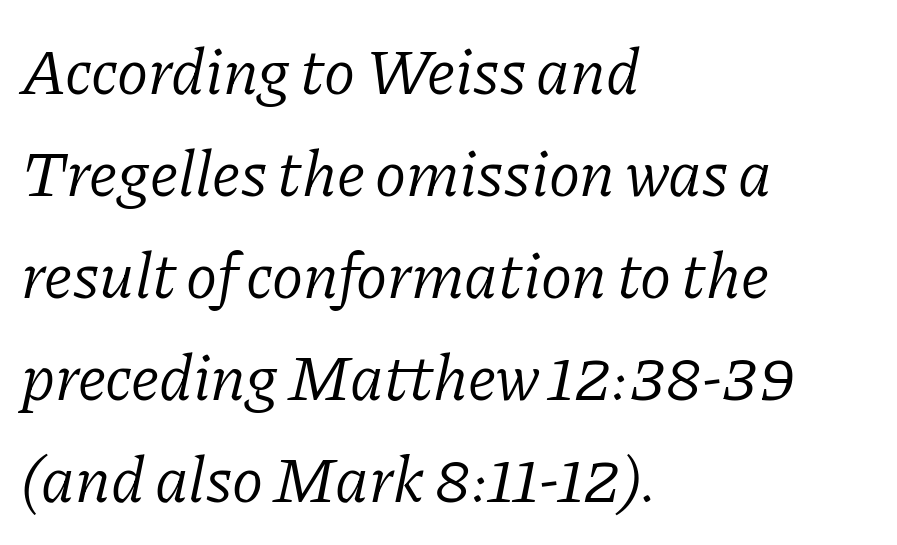
Q: Is the text bold? A: No.
Q: Is the text italic (slanted)? A: Yes, it leans right by about 11 degrees.
Q: Is the typeface a serif or a sans-serif typeface? A: Serif.
Q: Is the text underlined? A: No.
Q: How is the paragraph aligned? A: Left-aligned.
Q: Is the spacing between letters normal or unusually wide? A: Normal.
Q: Is the spacing between lines tight, normal or loose? A: Normal.
Q: Width (condensed, normal, or wide)? A: Normal.
Q: Stroke contrast? A: Low.
Q: x-height? A: Medium.
Q: Monospaced? A: No.
